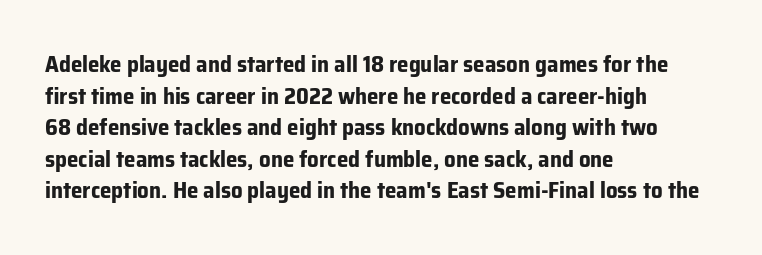
Q: Is the text bold? A: Yes.
Q: Is the text italic (slanted)? A: No, it is upright.
Q: Is the text underlined? A: No.
Q: How is the paragraph aligned? A: Left-aligned.
Q: Is the spacing between letters normal or unusually wide? A: Normal.
Q: Is the spacing between lines tight, normal or loose? A: Normal.
